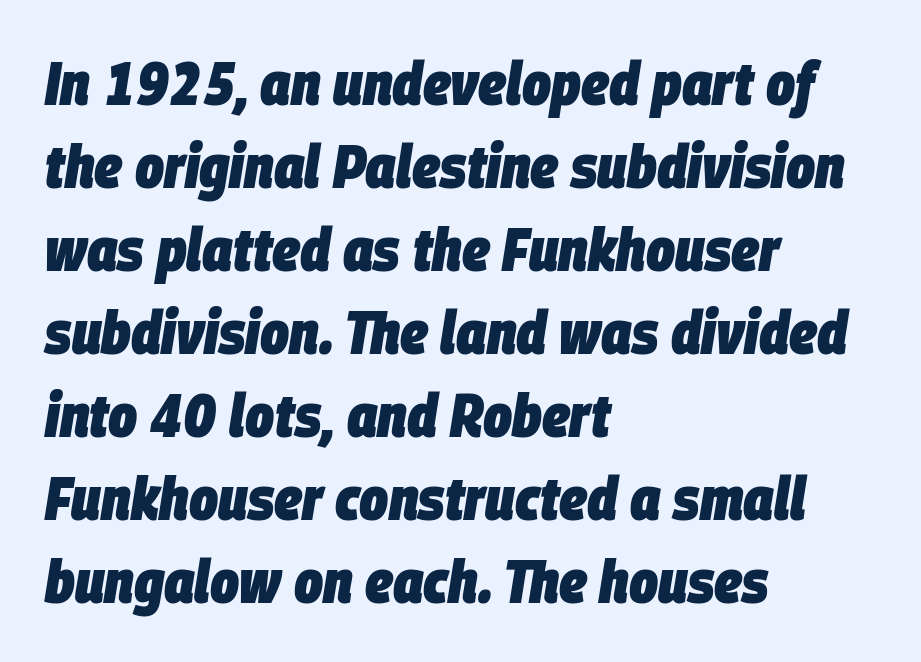
The image shows 61 px heavy, condensed type, italic (leaning right); set left-aligned, normal line spacing (1.36x), normal letter spacing, not underlined; low stroke contrast and a large x-height.
